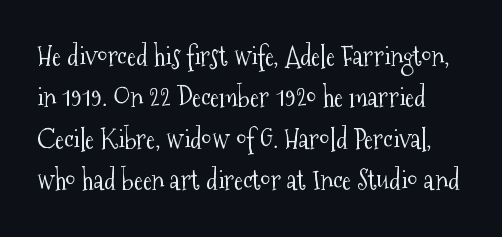
These lines sit exactly where default settings would place them. Rule under the text: the space is simply empty. A typesetter would call this zero additional tracking. Designer's note — italics off, roman on. The cut favours lightness, reaching ordinary text weight at its darkest.
